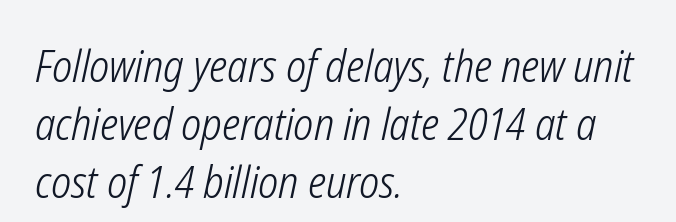
The image shows 44 px light, condensed type, italic (leaning right); set left-aligned, normal line spacing (1.32x), normal letter spacing, not underlined; low stroke contrast and a medium x-height.
